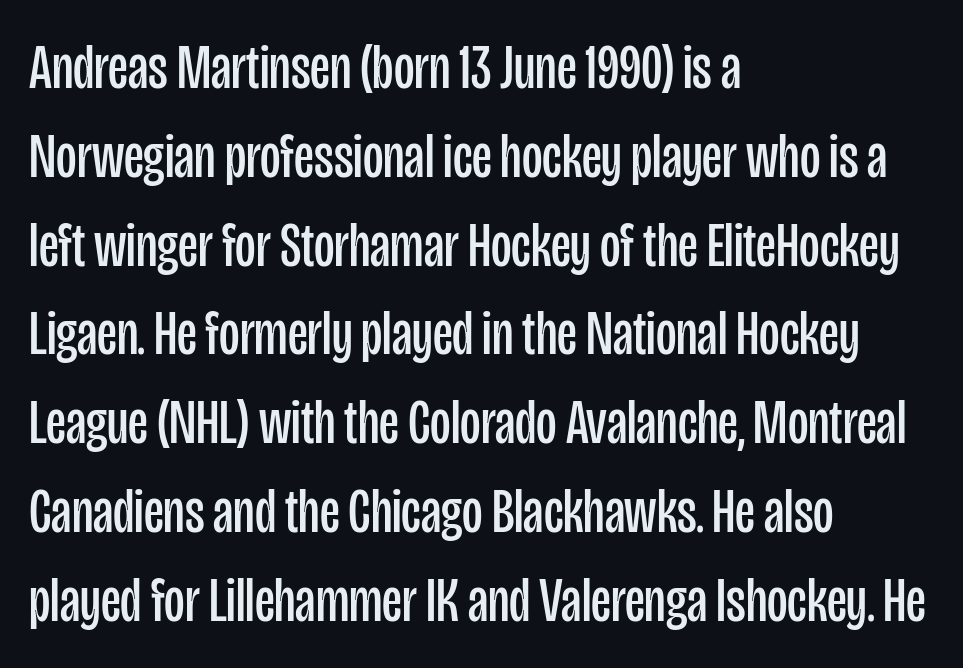
{"serif": "no", "italic": "no", "bold": "no", "weight": "regular", "width": "condensed", "stroke_contrast": "low", "x_height": "large", "monospaced": "no", "underline": "no", "align": "left", "line_spacing": "normal", "line_spacing_ratio": 1.41, "letter_spacing": "normal", "letter_spacing_em": 0.0, "glyph_px": 63}
